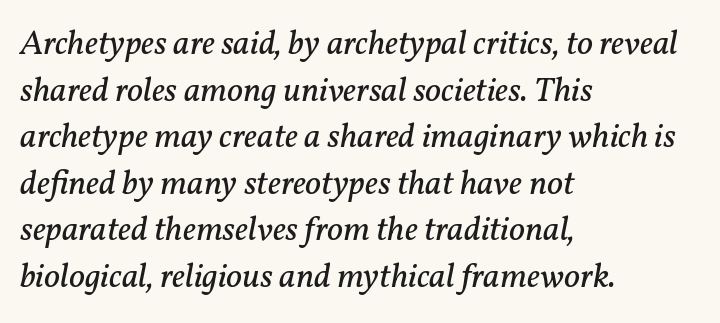
This is serif lettering, the kind often seen in printed books. Students, note that the glyphs here touch the page at normal intervals. Designer's note — italics engaged. Honestly, the row spacing looks completely unremarkable. Spacing verdict: proportional, widths tailored to each character. The weight tops out at a normal text grade.
